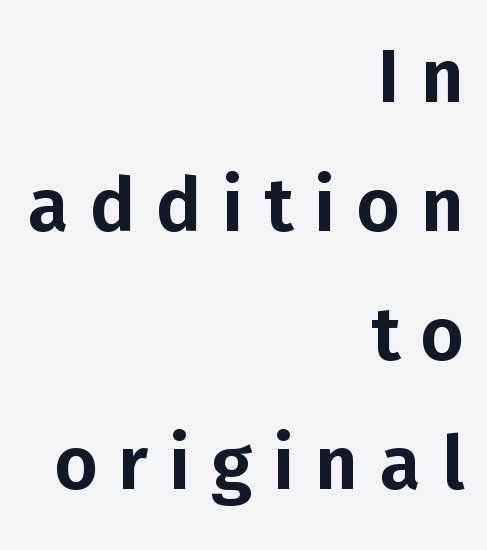
Q: Is the text italic (slanted)? A: No, it is upright.
Q: Is the typeface a serif or a sans-serif typeface? A: Sans-serif.
Q: Is the text underlined? A: No.
Q: How is the paragraph aligned? A: Right-aligned.
Q: Is the spacing between letters normal or unusually wide? A: Unusually wide.
Q: Width (condensed, normal, or wide)? A: Normal.
Q: Stroke contrast? A: Low.
Q: x-height? A: Medium.
Q: Monospaced? A: No.
